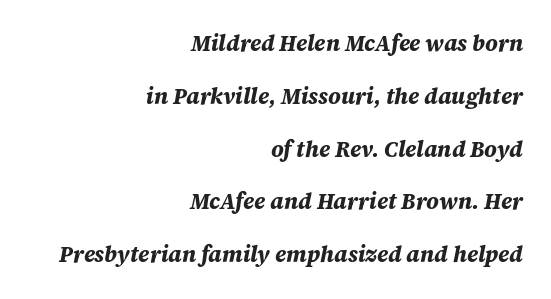
Q: Is the text bold? A: Yes.
Q: Is the text italic (slanted)? A: Yes, it leans right by about 12 degrees.
Q: Is the text underlined? A: No.
Q: How is the paragraph aligned? A: Right-aligned.
Q: Is the spacing between letters normal or unusually wide? A: Normal.
Q: Is the spacing between lines tight, normal or loose? A: Loose.
